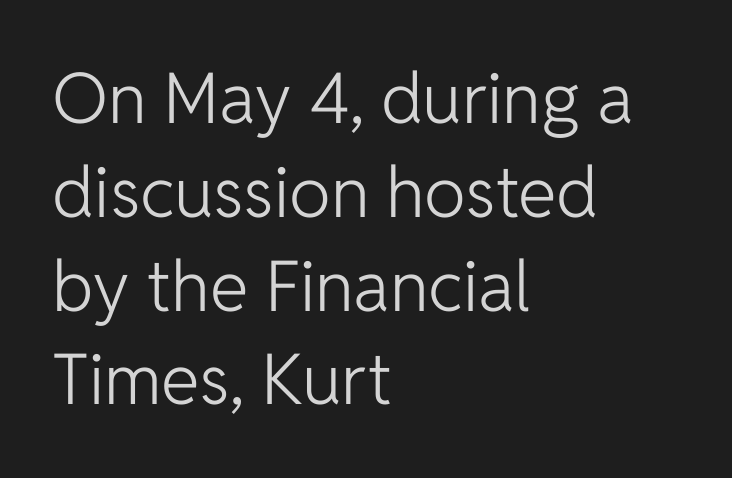
Q: Is the text bold? A: No.
Q: Is the text italic (slanted)? A: No, it is upright.
Q: Is the typeface a serif or a sans-serif typeface? A: Sans-serif.
Q: Is the text underlined? A: No.
Q: How is the paragraph aligned? A: Left-aligned.
Q: Is the spacing between letters normal or unusually wide? A: Normal.
Q: Is the spacing between lines tight, normal or loose? A: Normal.
Q: Width (condensed, normal, or wide)? A: Normal.
Q: Stroke contrast? A: Low.
Q: x-height? A: Medium.
Q: Monospaced? A: No.
